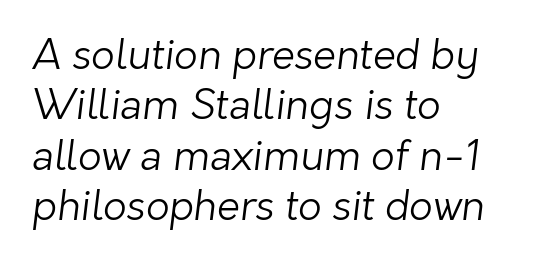
The horizontal fit of the characters is conventional and even. Is the stroke heavy? The answer is a plain regular-or-lighter. The lines in this sample share a left origin and differ only in where they stop. These lines are rendered in a variable-pitch font.
